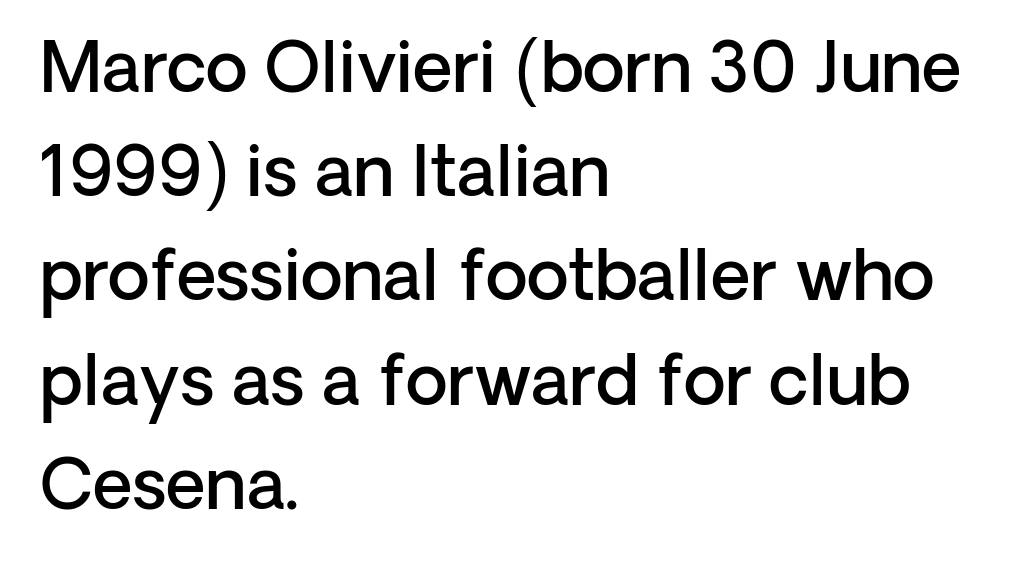
Layout note: lines flush left. Every letter is mildly thick-stroked: semibold rather than bold. The designer left line spacing at the default. Notice how the stems are strictly vertical — no italics here. This sample uses a sans-serif face.
